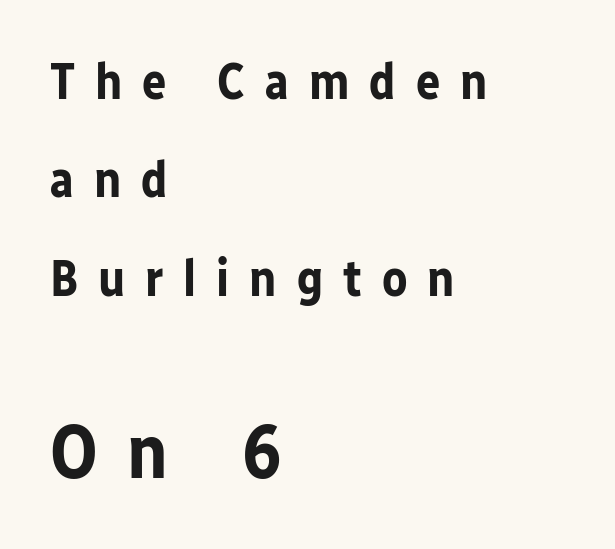
The image shows 76 px bold sans-serif type, upright; set left-aligned, loose line spacing (1.93x), unusually wide letter spacing (+0.39 em), not underlined; the second (bottom) block is 1.49x larger; low stroke contrast and a medium x-height.
